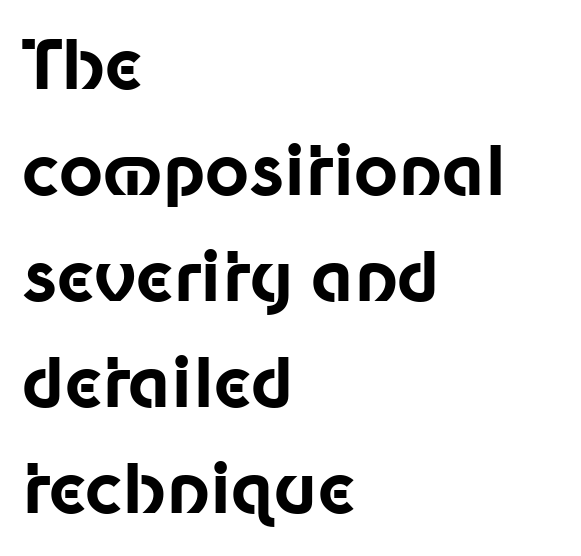
Q: Is the text bold? A: Yes.
Q: Is the text italic (slanted)? A: No, it is upright.
Q: Is the typeface a serif or a sans-serif typeface? A: Sans-serif.
Q: Is the text underlined? A: No.
Q: How is the paragraph aligned? A: Left-aligned.
Q: Is the spacing between letters normal or unusually wide? A: Normal.
Q: Is the spacing between lines tight, normal or loose? A: Normal.
Q: Width (condensed, normal, or wide)? A: Normal.
Q: Stroke contrast? A: Low.
Q: x-height? A: Medium.
Q: Monospaced? A: No.
